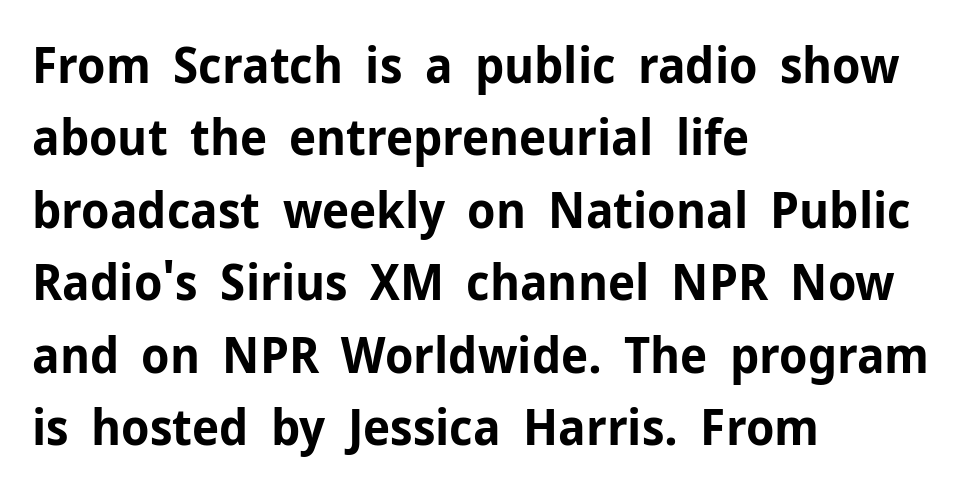
The image shows 50 px bold sans-serif type, upright; set left-aligned, normal line spacing (1.45x), normal letter spacing, not underlined; low stroke contrast and a medium x-height.
